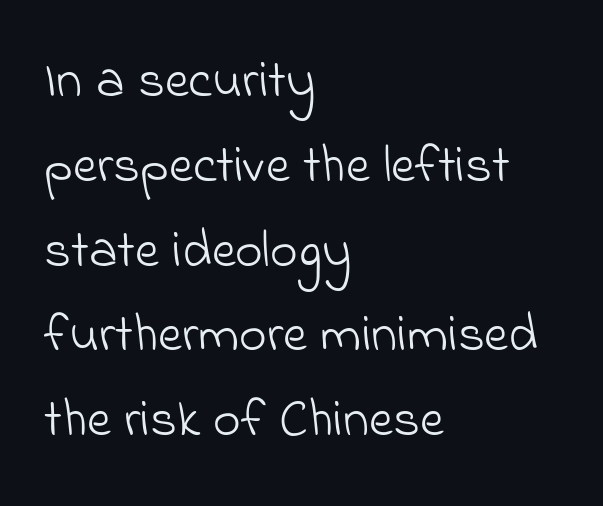
The designer went with a sans here, leaving each stem footless. Underline: absent. This sample is left-justified, so line endings fall wherever the words run out. Note the varied advance widths — an 'i' is clearly narrower than an 'm'.
